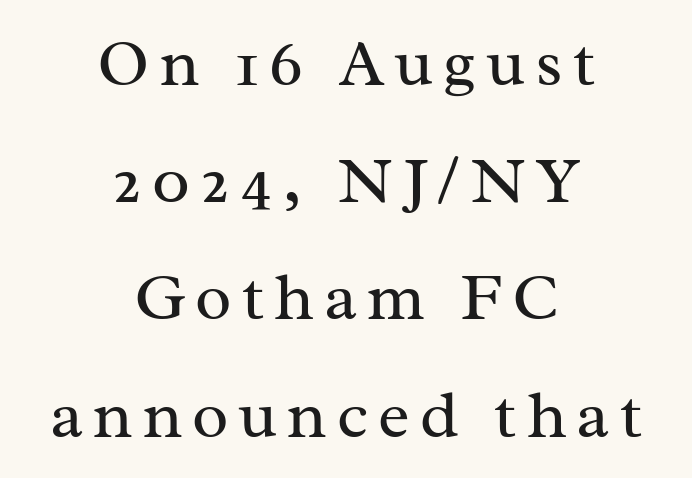
Q: Is the text bold? A: No.
Q: Is the text italic (slanted)? A: No, it is upright.
Q: Is the typeface a serif or a sans-serif typeface? A: Serif.
Q: Is the text underlined? A: No.
Q: How is the paragraph aligned? A: Centered.
Q: Width (condensed, normal, or wide)? A: Normal.
Q: Stroke contrast? A: Medium.
Q: x-height? A: Medium.
Q: Monospaced? A: No.
